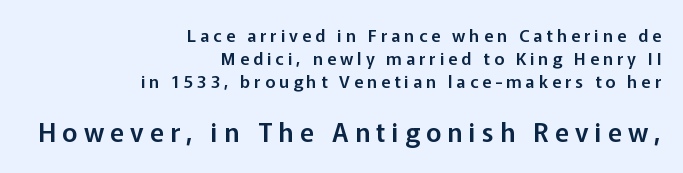
The image shows 26 px text type, upright; set right-aligned, normal line spacing (1.34x), unusually wide letter spacing (+0.24 em), not underlined; the second (bottom) block is 1.53x larger.
